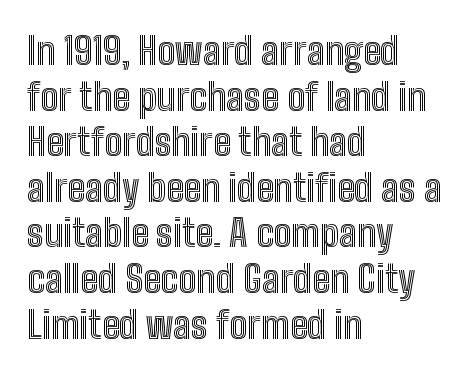
No italicization has been applied; the sample stays upright. Spacing verdict: proportional, widths tailored to each character. Underlining? Definitely not there. The tracking reads as untouched default to a designer's eye. One-word summary of the alignment: left.
